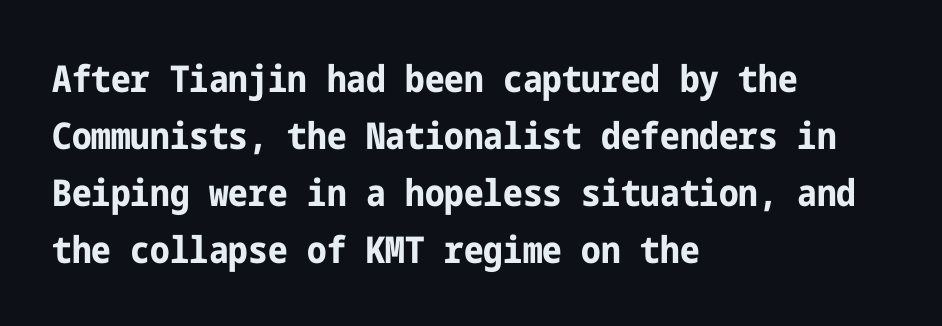
{"serif": "no", "italic": "no", "bold": "yes", "weight": "bold", "width": "condensed", "stroke_contrast": "low", "x_height": "medium", "underline": "no", "align": "left", "line_spacing": "normal", "line_spacing_ratio": 1.54, "letter_spacing": "normal", "letter_spacing_em": 0.0, "glyph_px": 37}
